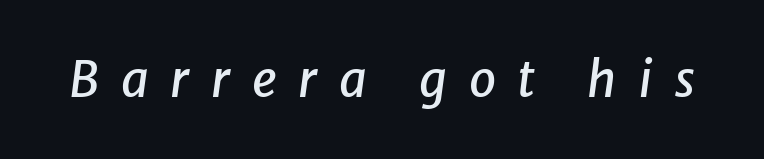
Q: Is the text italic (slanted)? A: Yes, it leans right by about 8 degrees.
Q: Is the text underlined? A: No.
Q: Is the spacing between letters normal or unusually wide? A: Unusually wide.
Q: Width (condensed, normal, or wide)? A: Normal.
Q: Stroke contrast? A: Low.
Q: x-height? A: Medium.
Q: Monospaced? A: No.
